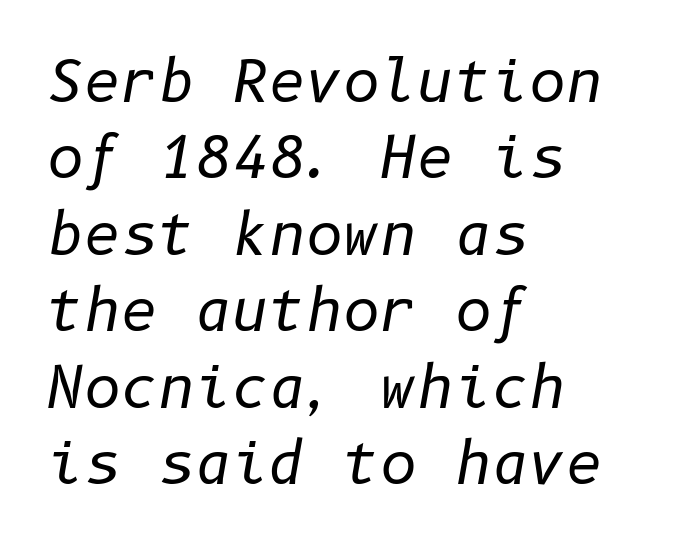
{"italic": "yes", "lean": "right", "slant_degrees": 10, "bold": "no", "weight": "regular", "width": "normal", "stroke_contrast": "low", "x_height": "medium", "underline": "no", "align": "left", "line_spacing": "normal", "line_spacing_ratio": 1.34, "letter_spacing": "normal", "letter_spacing_em": 0.0, "glyph_px": 57}
